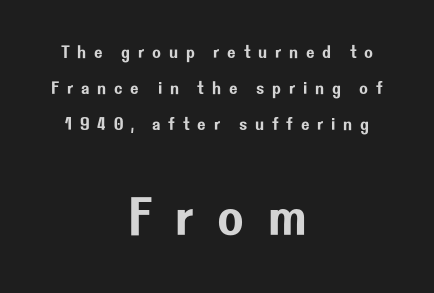
Q: Is the text italic (slanted)? A: No, it is upright.
Q: Is the typeface a serif or a sans-serif typeface? A: Sans-serif.
Q: Is the text underlined? A: No.
Q: How is the paragraph aligned? A: Centered.
Q: Is the spacing between letters normal or unusually wide? A: Unusually wide.
Q: Is the spacing between lines tight, normal or loose? A: Loose.
Q: Which block of text is set in a larger size, the first (top) or the second (bottom)? A: The second (bottom) one.
Q: Width (condensed, normal, or wide)? A: Normal.
Q: Stroke contrast? A: Low.
Q: x-height? A: Medium.
Q: Monospaced? A: No.
